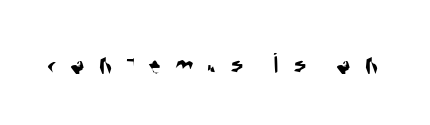
{"serif": "no", "width": "condensed", "stroke_contrast": "medium", "x_height": "large", "monospaced": "no", "underline": "no", "letter_spacing": "wide", "letter_spacing_em": 0.46, "glyph_px": 30}
